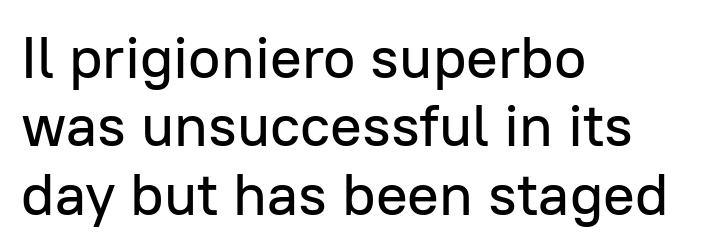
Observe the ordinary spacing: letters are neighbours, not strangers. A typesetter would call this proportional, since set widths differ per character. Alignment: flush left. Plain, unruled lines of type. Posture: vertical.
